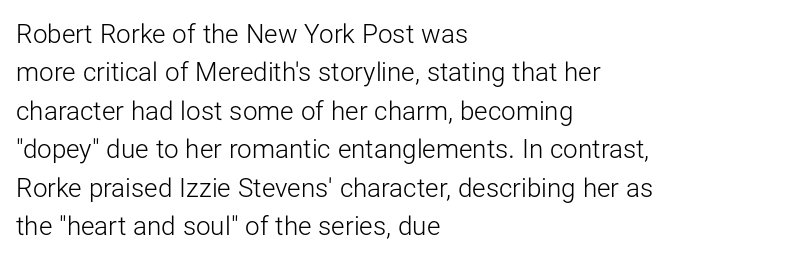
{"italic": "no", "bold": "no", "underline": "no", "align": "left", "line_spacing": "normal", "line_spacing_ratio": 1.48, "letter_spacing": "normal", "letter_spacing_em": 0.0, "glyph_px": 26}
